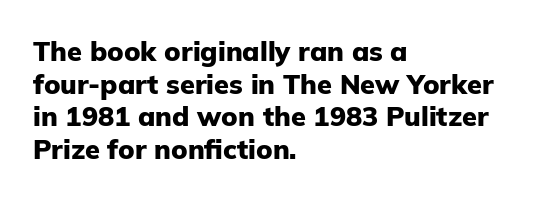
The glyphs are unaccompanied by any horizontal stroke below them. The passage shown is emphatically bold. The lettering holds an erect, upright posture throughout. Here the glyphs are tracked normally, forming tight word shapes.
